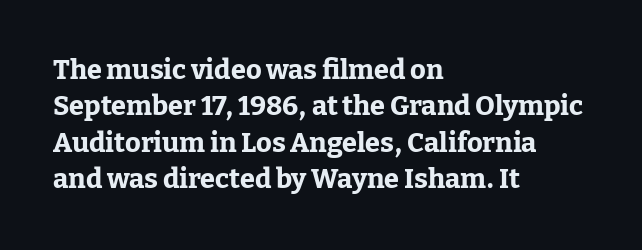
{"italic": "no", "bold": "yes", "underline": "no", "align": "left", "line_spacing": "normal", "line_spacing_ratio": 1.35, "letter_spacing": "normal", "letter_spacing_em": 0.0, "glyph_px": 27}
